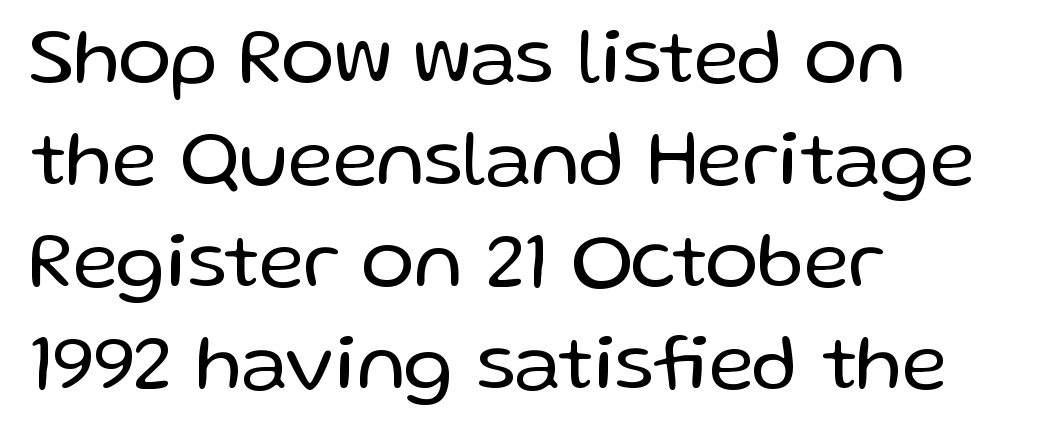
Q: Is the text bold? A: No.
Q: Is the text italic (slanted)? A: No, it is upright.
Q: Is the typeface a serif or a sans-serif typeface? A: Sans-serif.
Q: Is the text underlined? A: No.
Q: How is the paragraph aligned? A: Left-aligned.
Q: Is the spacing between letters normal or unusually wide? A: Normal.
Q: Is the spacing between lines tight, normal or loose? A: Normal.
Q: Width (condensed, normal, or wide)? A: Normal.
Q: Stroke contrast? A: Low.
Q: x-height? A: Medium.
Q: Monospaced? A: No.
